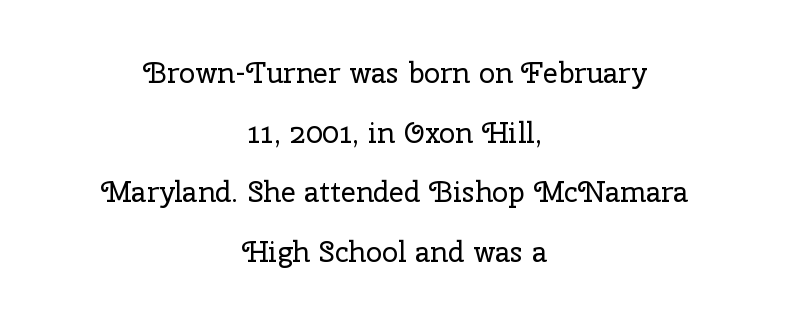
The passage shown has conventional tracking throughout. Look at the bottom of the vertical strokes: they flare into serifs here. The typesetter chose a symmetrical, centered arrangement here. Just letters on the line, the space beneath them empty.
